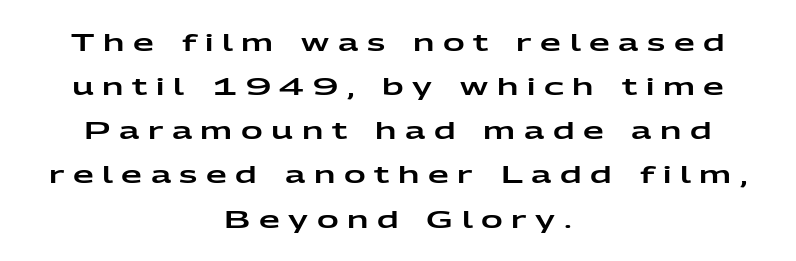
Substantial extra tracking has been applied to these lines. Italic? Not at all — the glyphs are vertical. Descender tails drop into unmarked territory. Where is the straight margin? There isn't one; the lines are centered.
